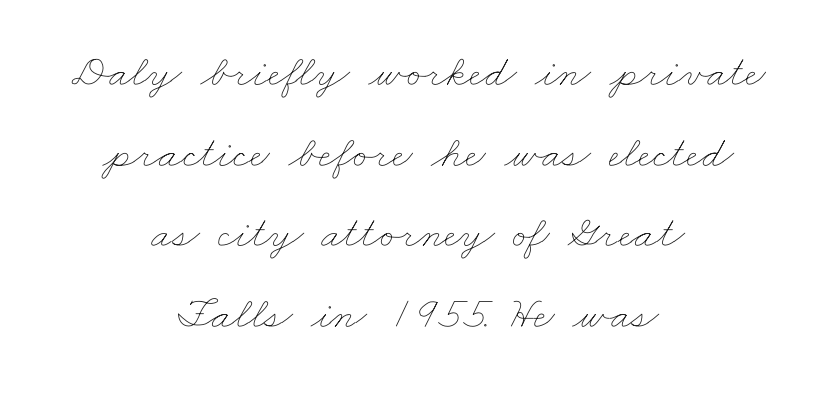
The image shows 45 px thin, wide type; set centered, line spacing 1.79x, normal letter spacing, not underlined; low stroke contrast and a small x-height.
